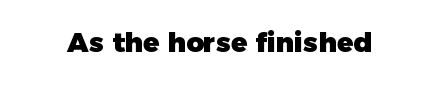
{"bold": "yes", "underline": "no", "letter_spacing": "normal", "letter_spacing_em": 0.0, "glyph_px": 27}
